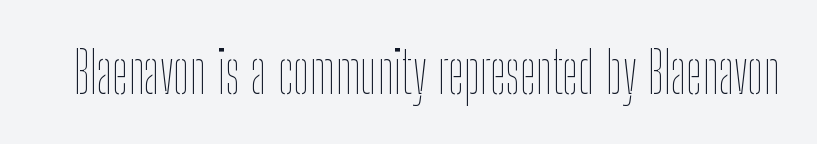
Character widths vary here, with narrow letters taking less room than wide ones. Check under the words: just untouched page. Glyph-to-glyph distance matches everyday printed text. The lettering holds an erect, upright posture throughout.
